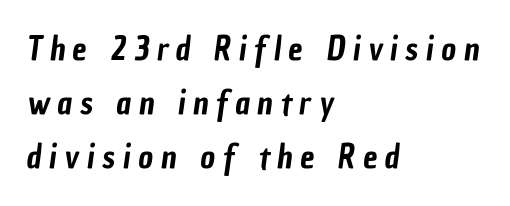
These lines sit exactly where default settings would place them. Note the varied advance widths — an 'i' is clearly narrower than an 'm'. The paragraph shown leans on its left margin. The type family on display is of the sans-serif kind. The passage shown is not underscored anywhere. In terms of letterspacing, this is a distinctly airy, spread setting.
